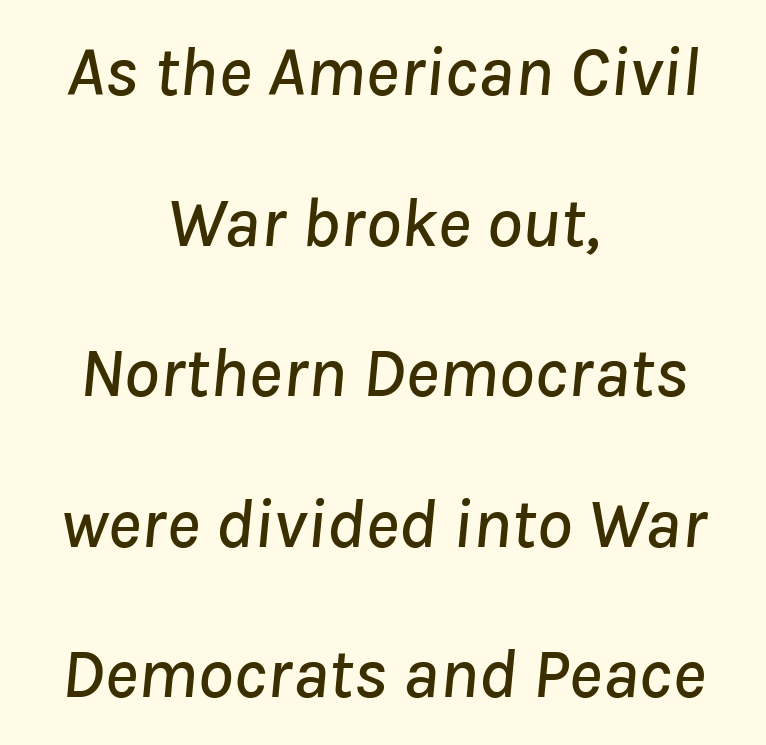
The face used here is proportionally spaced, like ordinary book or web type. It's the slanting kind of type. You could fit nearly another row in the gap between these rows. Nothing unusual about the tracking: characters are spaced as the font intends. Rule under the text: the space is simply empty. Horizontal alignment here is central, giving a formal, balanced look.
